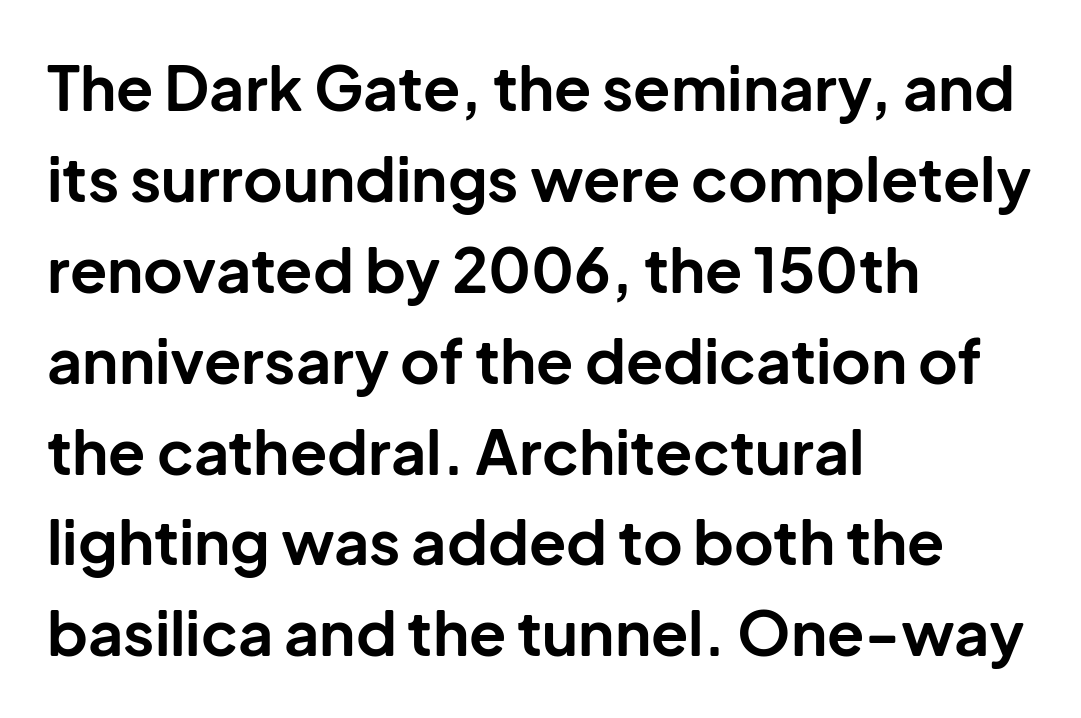
The image shows 61 px bold sans-serif type, upright; set left-aligned, normal line spacing (1.49x), normal letter spacing, not underlined; low stroke contrast and a medium x-height.
